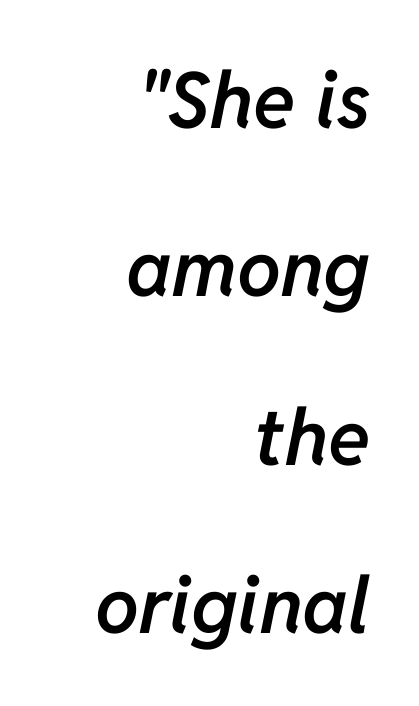
The typesetter chose a ragged-left arrangement here. The face used here is rendered with its standard letterfit. Successive baselines arrive slowly, with a big drop between each. Lines of text with bare space underneath. Think of a printed novel: that variable character pitch is what you see here.
